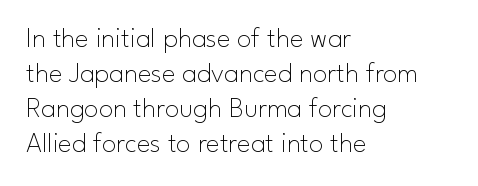
{"serif": "no", "italic": "no", "bold": "no", "weight": "thin", "width": "normal", "stroke_contrast": "low", "x_height": "small", "monospaced": "no", "underline": "no", "align": "left", "line_spacing_ratio": 1.21, "letter_spacing": "normal", "letter_spacing_em": 0.0, "glyph_px": 29}
